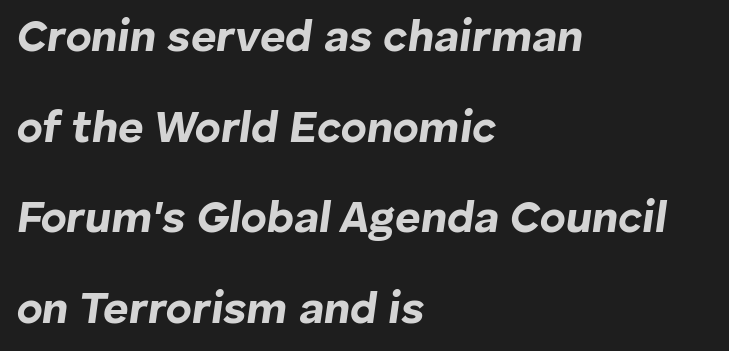
The paragraph shown leans on its left margin. You could call the tracking neutral — neither tight nor loose. Thick stems and heavy bowls — unmistakably bold. In terms of posture, this sample is oblique.
